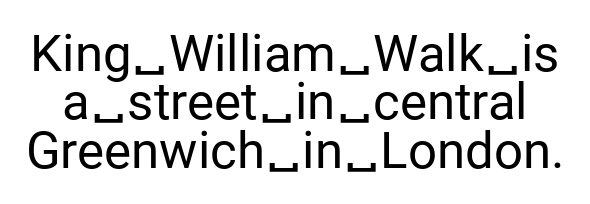
{"serif": "no", "italic": "no", "bold": "no", "weight": "regular", "width": "normal", "stroke_contrast": "low", "x_height": "medium", "monospaced": "no", "underline": "no", "line_spacing": "tight", "line_spacing_ratio": 0.95, "letter_spacing": "normal", "letter_spacing_em": 0.0, "glyph_px": 51}
